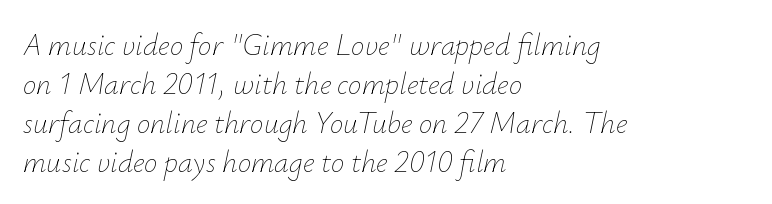
The image shows 30 px thin type, italic (leaning right); set left-aligned, normal line spacing (1.3x), normal letter spacing, not underlined; low stroke contrast and a small x-height.
